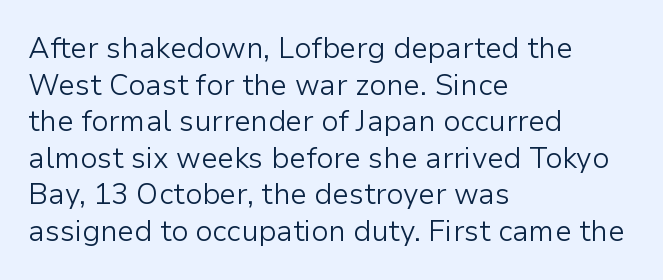
{"serif": "no", "italic": "no", "bold": "no", "weight": "light", "width": "normal", "stroke_contrast": "low", "x_height": "medium", "monospaced": "no", "underline": "no", "align": "left", "line_spacing": "normal", "line_spacing_ratio": 1.26, "letter_spacing": "normal", "letter_spacing_em": 0.0, "glyph_px": 29}
